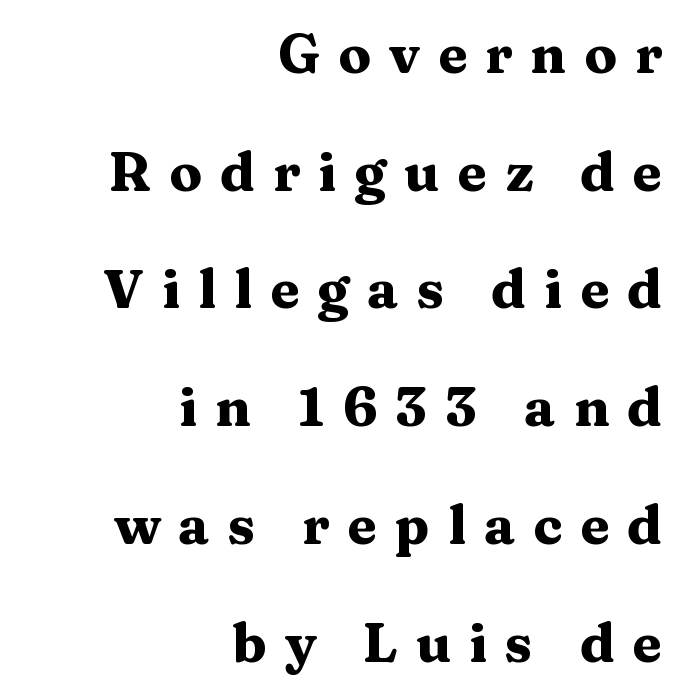
Q: Is the text bold? A: Yes.
Q: Is the text italic (slanted)? A: No, it is upright.
Q: Is the typeface a serif or a sans-serif typeface? A: Serif.
Q: Is the text underlined? A: No.
Q: How is the paragraph aligned? A: Right-aligned.
Q: Is the spacing between letters normal or unusually wide? A: Unusually wide.
Q: Is the spacing between lines tight, normal or loose? A: Loose.
Q: Width (condensed, normal, or wide)? A: Wide.
Q: Stroke contrast? A: Medium.
Q: x-height? A: Medium.
Q: Monospaced? A: No.
